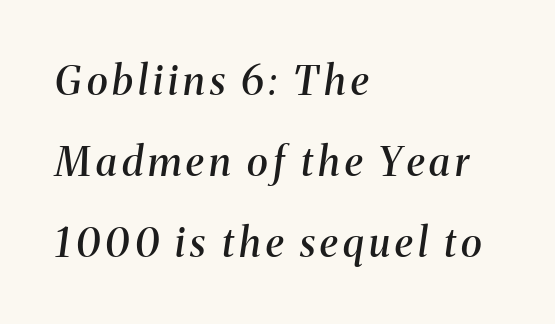
Q: Is the text bold? A: Semi-bold.
Q: Is the text italic (slanted)? A: Yes, it leans right by about 8 degrees.
Q: Is the typeface a serif or a sans-serif typeface? A: Serif.
Q: Is the text underlined? A: No.
Q: How is the paragraph aligned? A: Left-aligned.
Q: Is the spacing between lines tight, normal or loose? A: Loose.
Q: Width (condensed, normal, or wide)? A: Normal.
Q: Stroke contrast? A: Medium.
Q: x-height? A: Medium.
Q: Monospaced? A: No.
